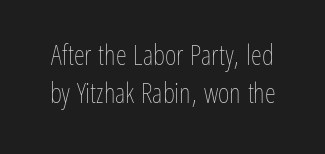
{"italic": "no", "bold": "no", "weight": "thin", "width": "condensed", "stroke_contrast": "low", "x_height": "medium", "monospaced": "no", "underline": "no", "line_spacing": "normal", "line_spacing_ratio": 1.37, "letter_spacing": "normal", "letter_spacing_em": 0.0, "glyph_px": 28}
